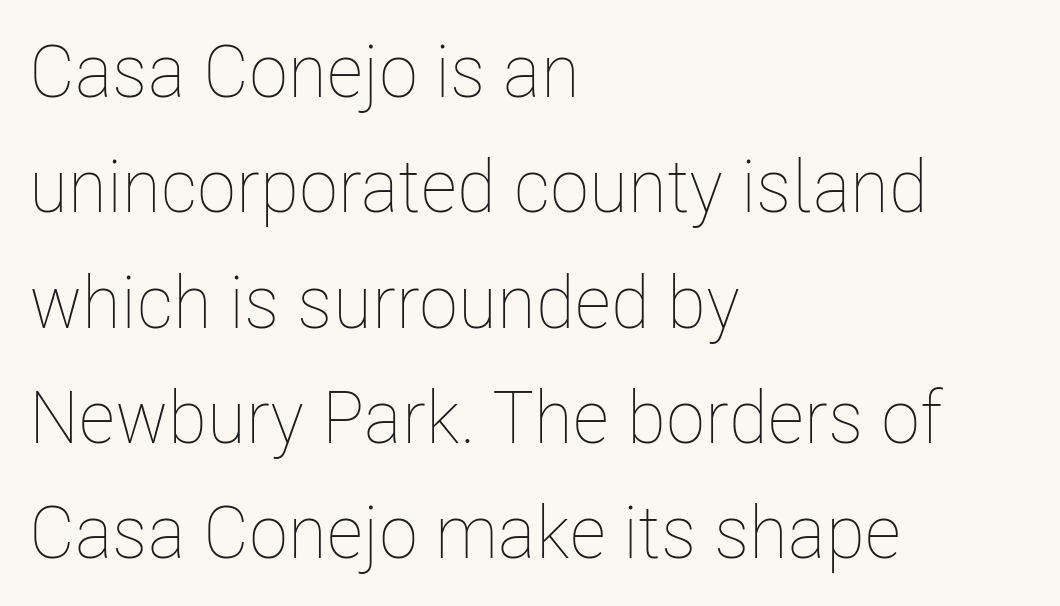
Varying glyph widths throughout — classic text-font behaviour. Does the lettering tilt? It doesn't — this is upright. The text block is weighted toward the left margin, trailing off unevenly rightward. Underlining? Definitely not there.
